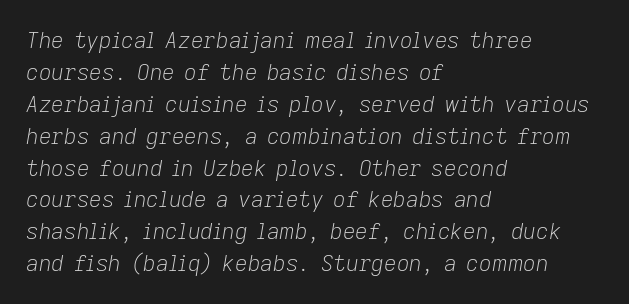
{"italic": "yes", "lean": "right", "slant_degrees": 9, "bold": "no", "underline": "no", "align": "left", "line_spacing": "normal", "line_spacing_ratio": 1.45, "letter_spacing": "normal", "letter_spacing_em": 0.0, "glyph_px": 22}
